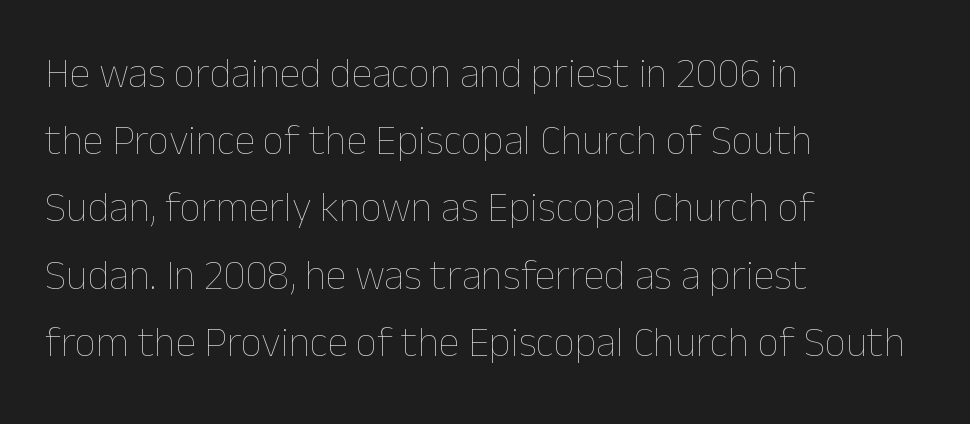
{"italic": "no", "bold": "no", "weight": "thin", "width": "normal", "stroke_contrast": "low", "x_height": "medium", "monospaced": "no", "underline": "no", "align": "left", "line_spacing": "normal", "line_spacing_ratio": 1.6, "letter_spacing": "normal", "letter_spacing_em": 0.0, "glyph_px": 42}
